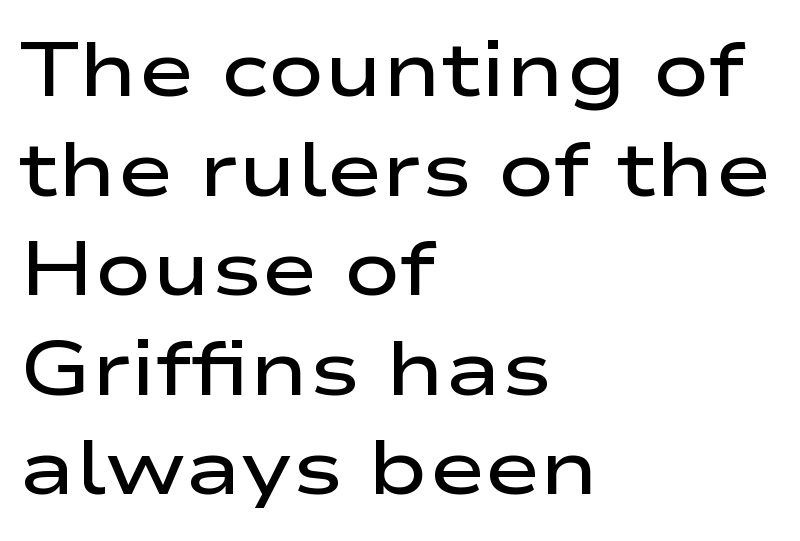
Bold? Not quite — semibold, heavier than regular but stopping short. You can tell it's not italic because the verticals are truly vertical. In terms of letterform style, serifs are entirely absent. Line beginnings align vertically; line endings do not. Character widths vary here, with narrow letters taking less room than wide ones.
